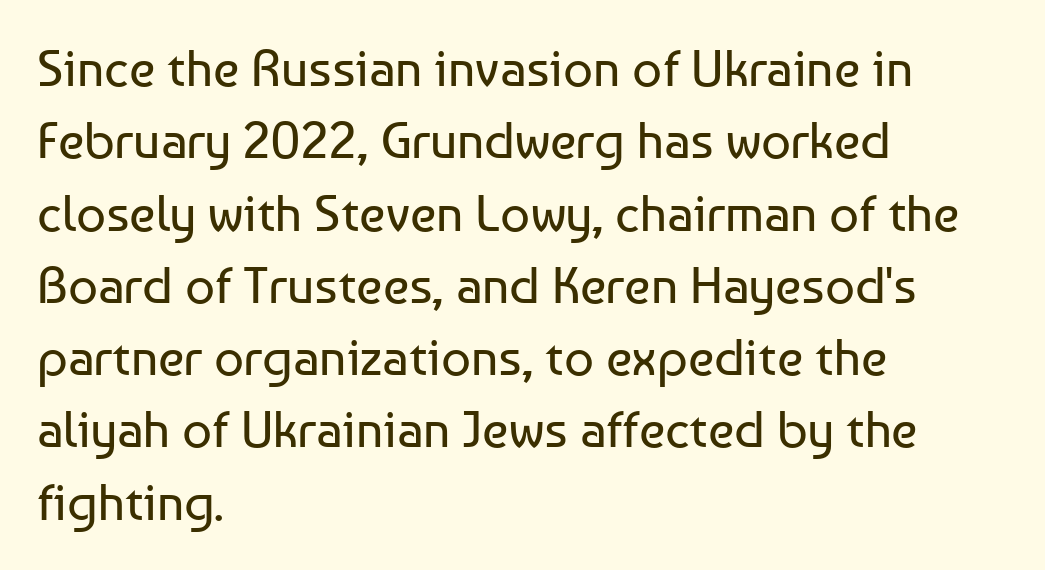
{"serif": "no", "italic": "no", "bold": "no", "weight": "regular", "width": "normal", "stroke_contrast": "low", "x_height": "medium", "monospaced": "no", "underline": "no", "align": "left", "line_spacing": "normal", "line_spacing_ratio": 1.39, "letter_spacing": "normal", "letter_spacing_em": 0.0, "glyph_px": 52}
